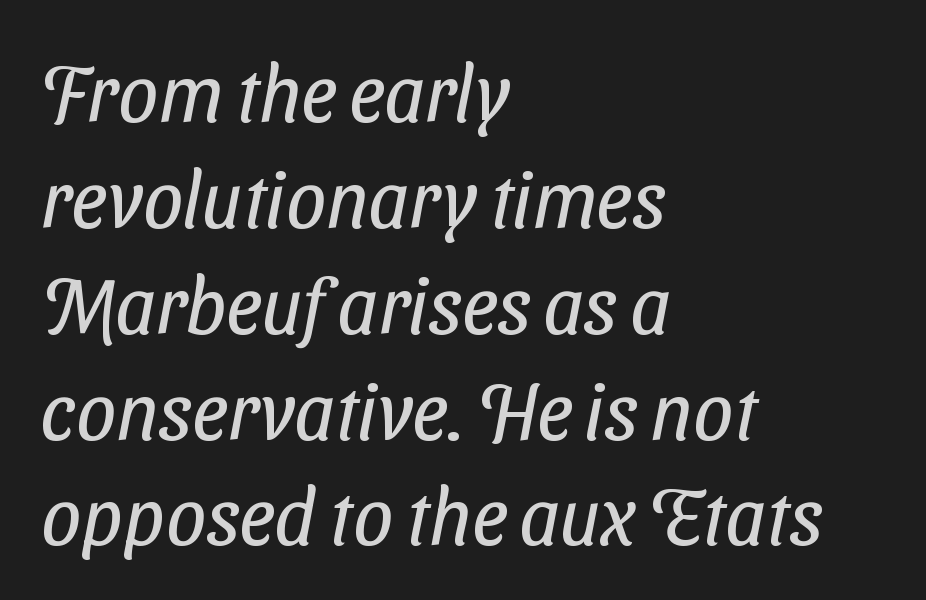
{"serif": "no", "bold": "no", "weight": "regular", "width": "condensed", "stroke_contrast": "low", "x_height": "medium", "monospaced": "no", "underline": "no", "align": "left", "line_spacing": "normal", "line_spacing_ratio": 1.34, "letter_spacing": "normal", "letter_spacing_em": 0.0, "glyph_px": 79}
